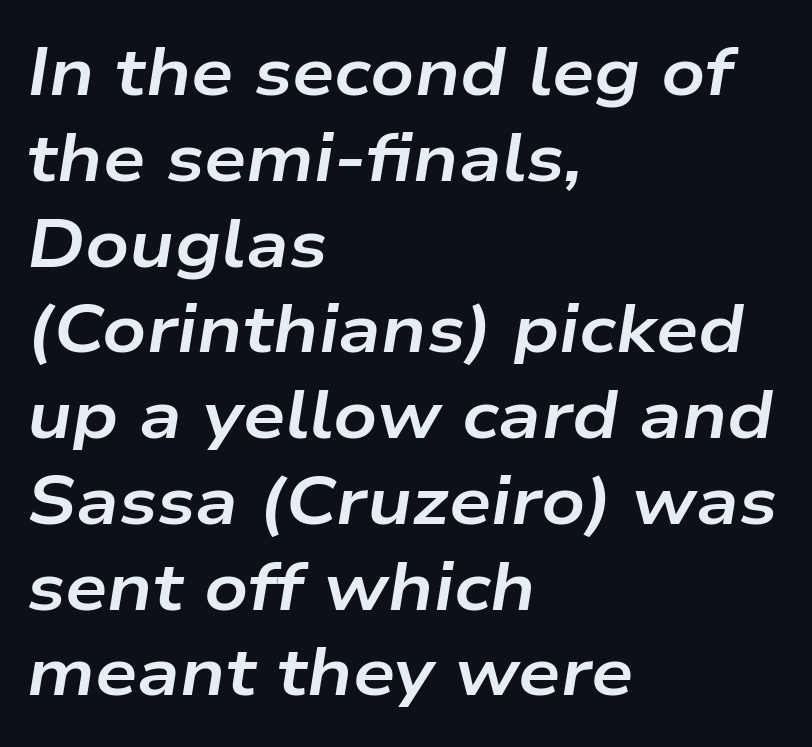
Descender tails drop into unmarked territory. The face used here is proportionally spaced, like ordinary book or web type. Does the lettering tilt? It does — this is italic. What's the leading like? Ordinary, nothing unusual.
